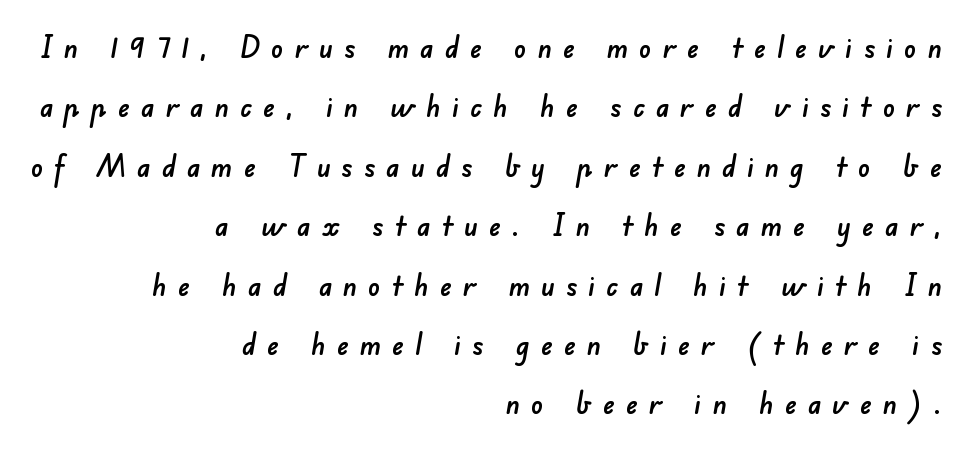
{"serif": "no", "width": "normal", "stroke_contrast": "low", "x_height": "small", "monospaced": "no", "underline": "no", "align": "right", "line_spacing": "loose", "line_spacing_ratio": 1.98, "letter_spacing": "wide", "letter_spacing_em": 0.37, "glyph_px": 30}
